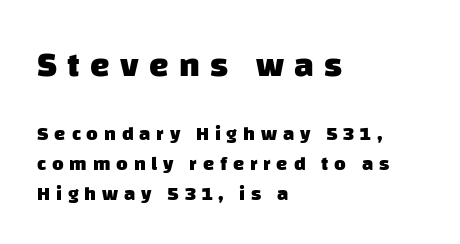
The image shows 35 px heavy sans-serif type; set left-aligned, normal line spacing (1.51x), unusually wide letter spacing (+0.29 em), not underlined; the first (top) block is 1.75x larger; low stroke contrast and a large x-height.
